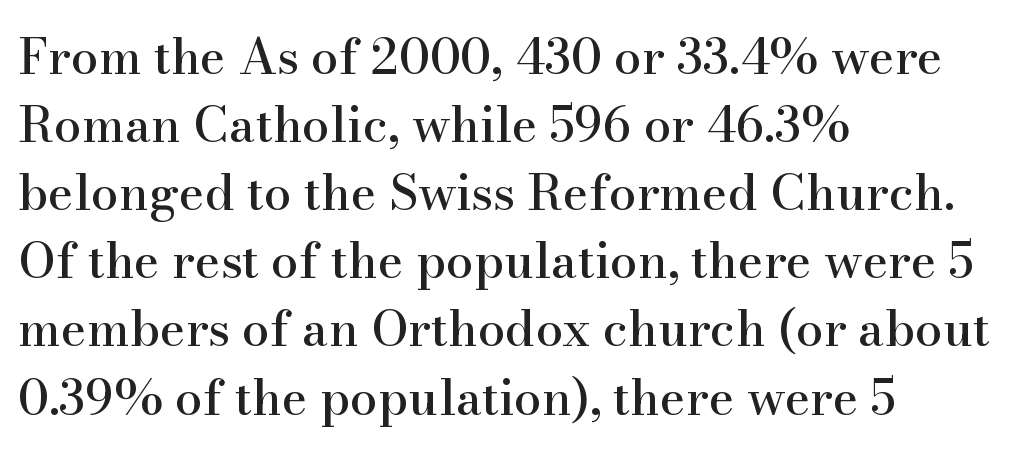
The image shows 49 px serif type, upright; set left-aligned, normal line spacing (1.39x), normal letter spacing, not underlined; high stroke contrast and a small x-height.
